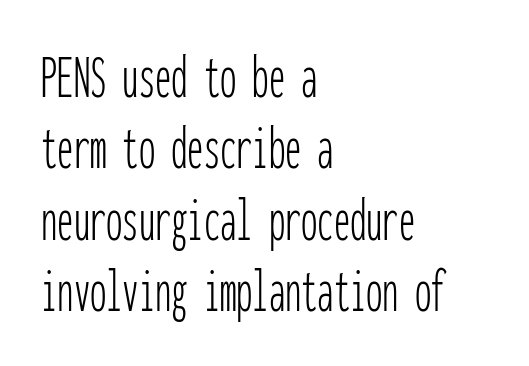
The image shows 65 px thin, condensed sans-serif type, upright, monospaced; set left-aligned, tight line spacing (1.1x), normal letter spacing, not underlined; low stroke contrast and a medium x-height.
